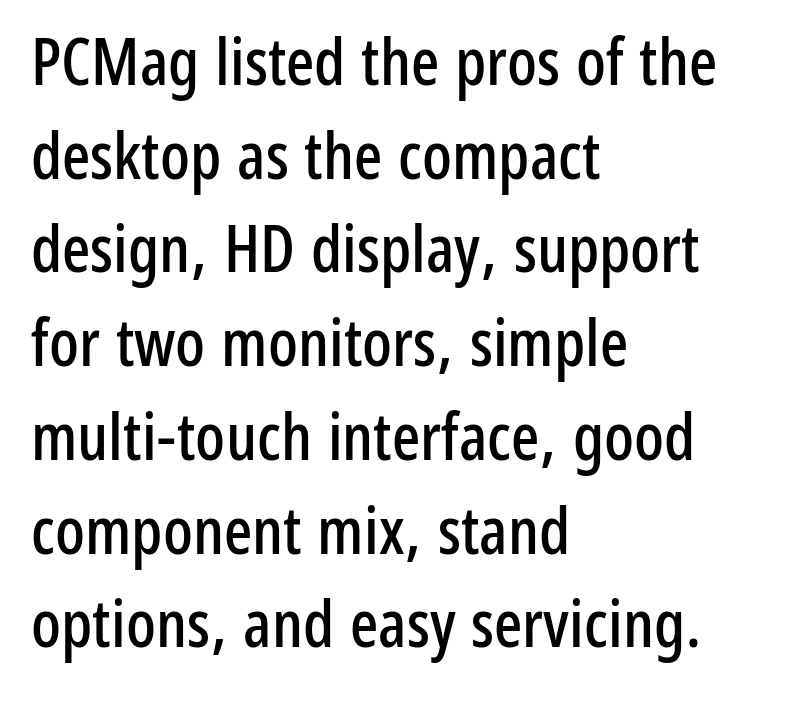
The image shows 66 px condensed sans-serif type, upright; set left-aligned, normal line spacing (1.42x), normal letter spacing, not underlined; low stroke contrast and a medium x-height.
